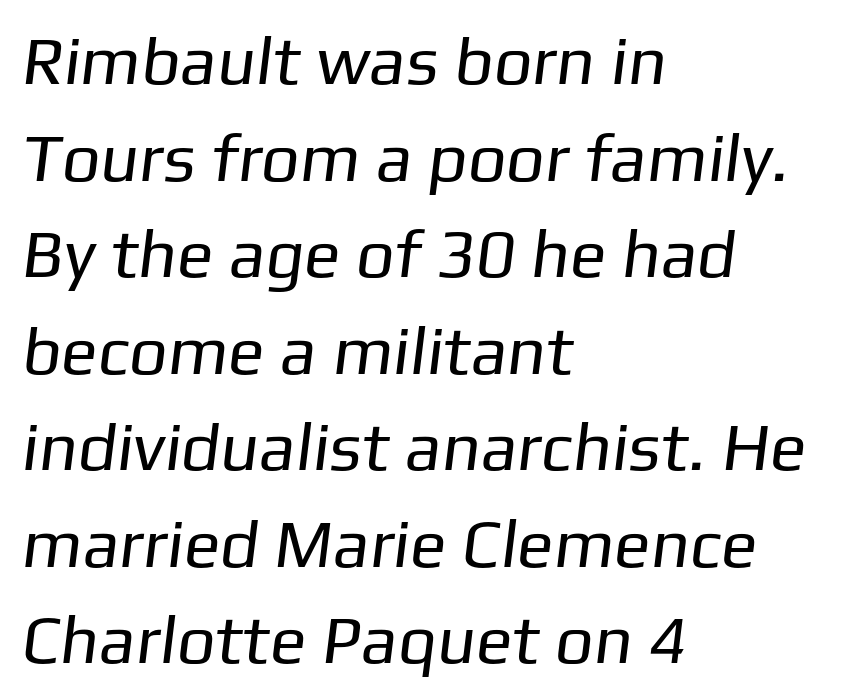
Typographically, this falls in the sans-serif category. Nobody touched the tracking dial on this one. Layout note: lines flush left. This sample has the flowing, uneven cadence of proportional lettering. Descenders hang freely into open space. The weight would be labelled regular, book, light, or lighter still.
